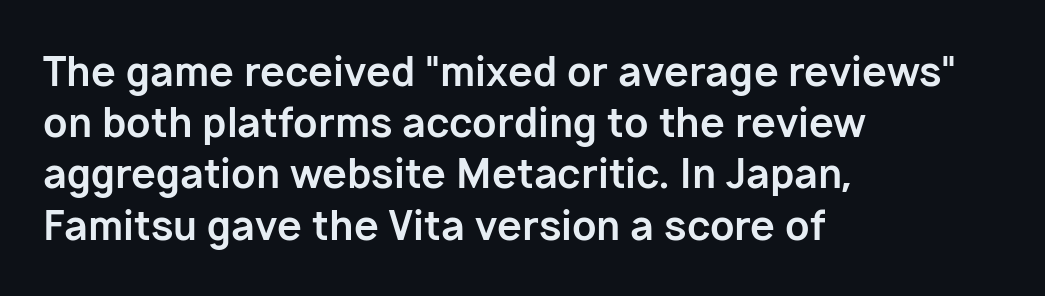
Q: Is the text bold? A: Yes.
Q: Is the text italic (slanted)? A: No, it is upright.
Q: Is the typeface a serif or a sans-serif typeface? A: Sans-serif.
Q: Is the text underlined? A: No.
Q: How is the paragraph aligned? A: Left-aligned.
Q: Is the spacing between letters normal or unusually wide? A: Normal.
Q: Is the spacing between lines tight, normal or loose? A: Normal.
Q: Width (condensed, normal, or wide)? A: Normal.
Q: Stroke contrast? A: Low.
Q: x-height? A: Medium.
Q: Monospaced? A: No.
